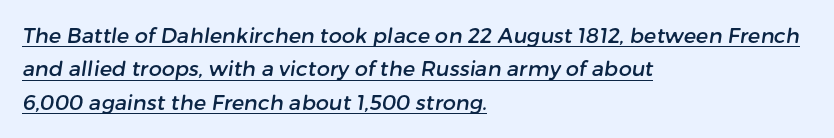
The image shows 21 px text type; set left-aligned, normal line spacing (1.59x), normal letter spacing, underlined.
